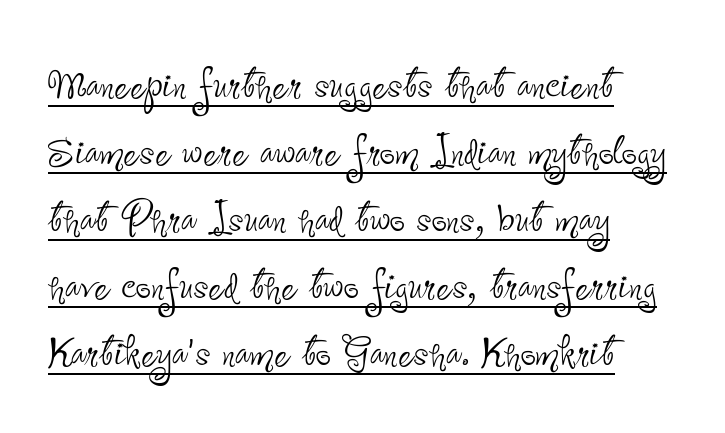
Q: Is the text bold? A: No.
Q: Is the text italic (slanted)? A: Yes.
Q: Is the typeface a serif or a sans-serif typeface? A: Sans-serif.
Q: Is the text underlined? A: Yes.
Q: How is the paragraph aligned? A: Left-aligned.
Q: Is the spacing between letters normal or unusually wide? A: Normal.
Q: Width (condensed, normal, or wide)? A: Condensed.
Q: Stroke contrast? A: Low.
Q: x-height? A: Small.
Q: Monospaced? A: No.
